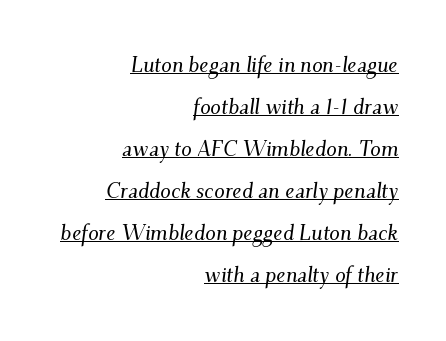
{"italic": "yes", "lean": "right", "slant_degrees": 9, "underline": "yes", "align": "right", "line_spacing": "loose", "line_spacing_ratio": 2.0, "letter_spacing": "normal", "letter_spacing_em": 0.0, "glyph_px": 21}
